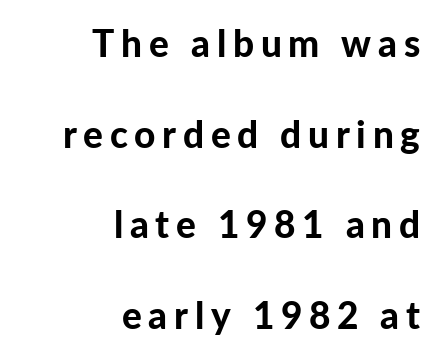
Q: Is the text bold? A: Yes.
Q: Is the text italic (slanted)? A: No, it is upright.
Q: Is the typeface a serif or a sans-serif typeface? A: Sans-serif.
Q: Is the text underlined? A: No.
Q: How is the paragraph aligned? A: Right-aligned.
Q: Is the spacing between lines tight, normal or loose? A: Loose.
Q: Width (condensed, normal, or wide)? A: Normal.
Q: Stroke contrast? A: Low.
Q: x-height? A: Medium.
Q: Monospaced? A: No.
